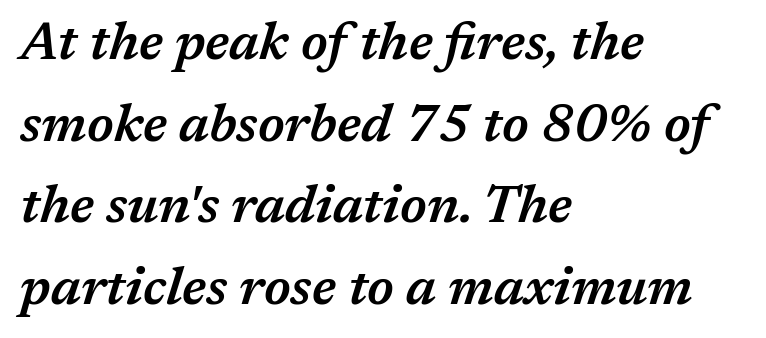
The type is set solid horizontally, with unmodified tracking. Baseline-to-baseline distance is the conventional proportion of letter height. Check the space under the baseline: it is left empty. Is the block centered? No — it sits flush against the left margin. How heavy is the stroke? Medium-heavy — a semibold, shy of bold. Italic? Definitely — the glyphs are oblique.
